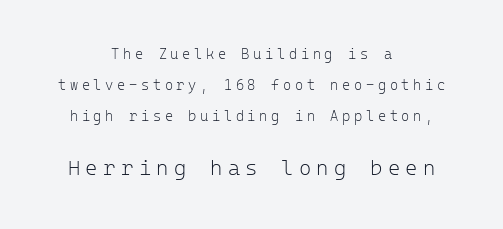
Successive baselines arrive slowly, with a big drop between each. What stands out about the letter spacing? Its width — letters are far apart. Compare the two chunks: the lower has the greater cap height. Type without underlining.
